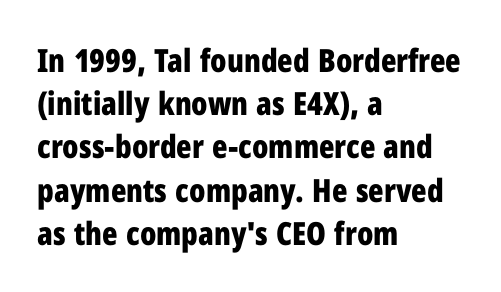
The image shows 32 px bold, condensed sans-serif type, upright; set left-aligned, normal line spacing (1.35x), normal letter spacing, not underlined; low stroke contrast and a medium x-height.
